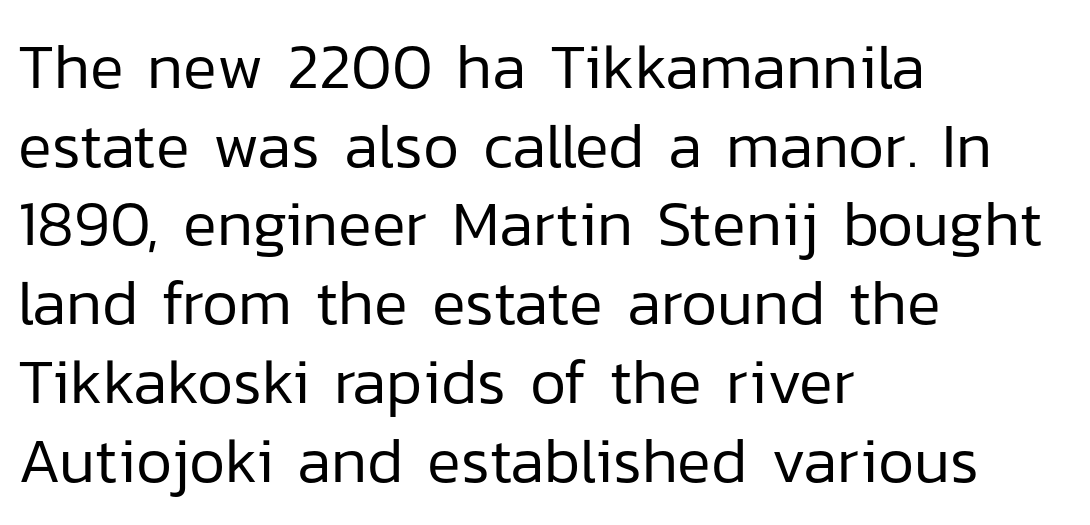
Check the space under the baseline: it is left empty. Stems here are at most as thick as an everyday book face. Italic? Not at all — the glyphs are vertical. Vertically, the passage feels balanced, rows spaced as you'd expect. Stroke terminals: plain, sans-serif.
